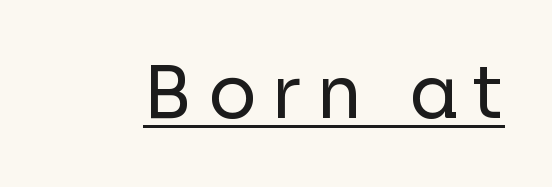
{"serif": "no", "italic": "no", "bold": "no", "weight": "regular", "width": "normal", "stroke_contrast": "low", "x_height": "medium", "monospaced": "no", "underline": "yes", "letter_spacing": "wide", "letter_spacing_em": 0.21, "glyph_px": 72}
